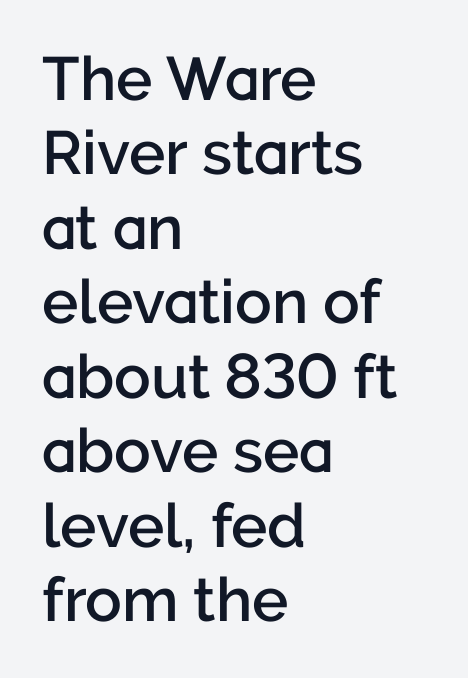
You can tell it's not italic because the verticals are truly vertical. The letters advance in unequal steps, a hallmark of proportional type. The sample has been set in demibold, a notch under bold. Check where the strokes stop: nothing finishes them off — pure sans. The rag falls on the right side of this text block.
